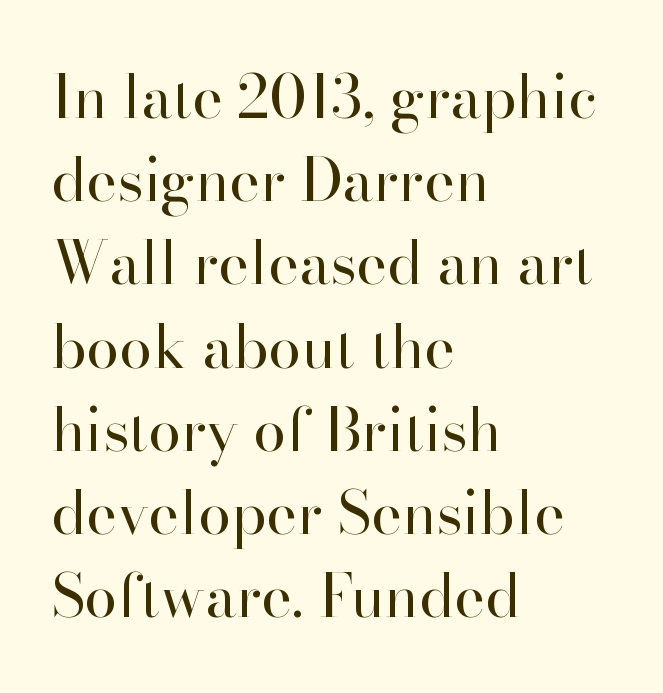
Descender tails drop into unmarked territory. The face used here is proportionally spaced, like ordinary book or web type. No extra tracking has been applied to these lines. The cut favours lightness, reaching ordinary text weight at its darkest.
